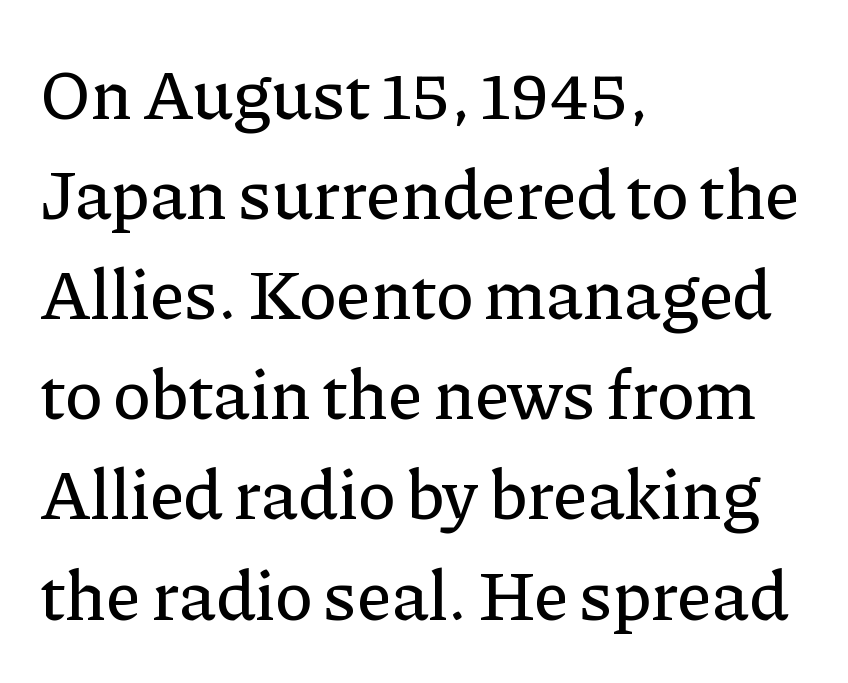
Q: Is the text italic (slanted)? A: No, it is upright.
Q: Is the typeface a serif or a sans-serif typeface? A: Serif.
Q: Is the text underlined? A: No.
Q: How is the paragraph aligned? A: Left-aligned.
Q: Is the spacing between letters normal or unusually wide? A: Normal.
Q: Is the spacing between lines tight, normal or loose? A: Normal.
Q: Width (condensed, normal, or wide)? A: Normal.
Q: Stroke contrast? A: Low.
Q: x-height? A: Medium.
Q: Monospaced? A: No.
